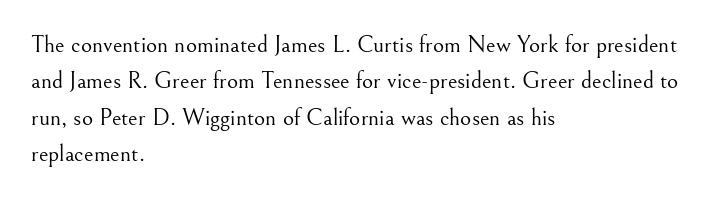
The foot of each line stays bare and open. These lines stack with their left ends in a neat column. Italic: no, the glyphs are upright roman. These lines sit exactly where default settings would place them.
